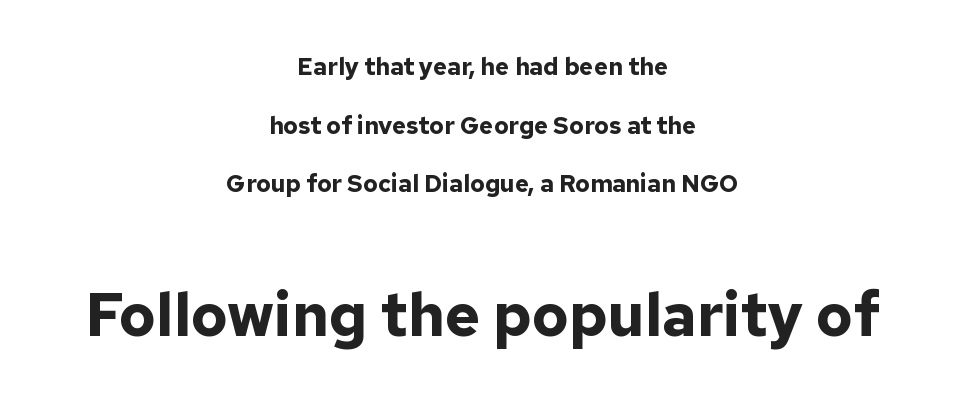
The leading is generous, giving the passage an open texture. The setting favours the middle, as headings and verse often do. The horizontal fit of the characters is conventional and even. Is the type bold? Yes — the strokes are clearly thick and heavy.
